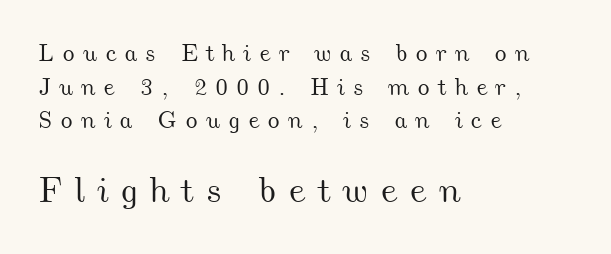
{"width": "wide", "stroke_contrast": "medium", "x_height": "small", "monospaced": "no", "underline": "no", "align": "left", "line_spacing": "normal", "line_spacing_ratio": 1.4, "letter_spacing": "wide", "letter_spacing_em": 0.32, "larger_block": "second", "size_ratio": 1.5, "glyph_px": 36}
